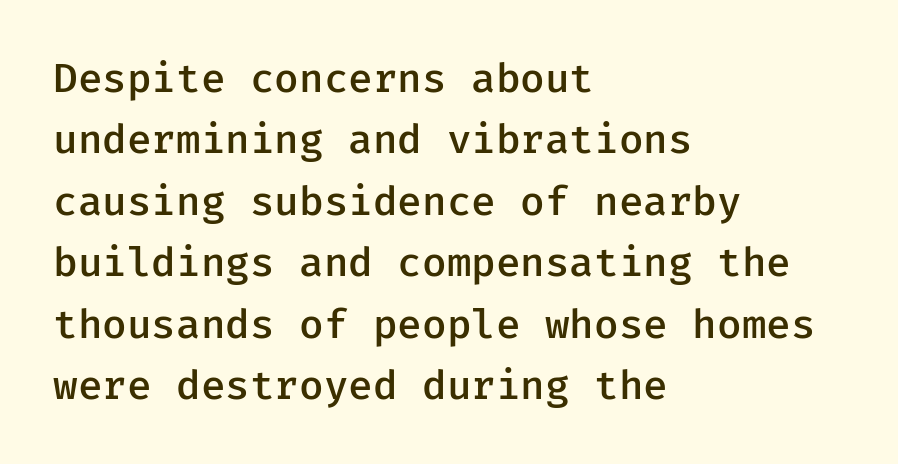
A typesetter would label this face a sans. Every stem runs plumb, perpendicular to the baseline. Nobody touched the tracking dial on this one. Line spacing here is normal.
